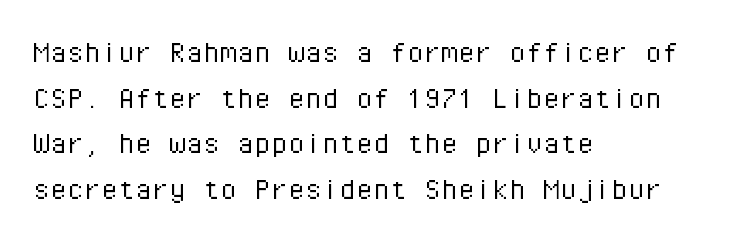
{"serif": "no", "italic": "no", "bold": "no", "weight": "light", "width": "normal", "stroke_contrast": "low", "x_height": "medium", "monospaced": "yes", "underline": "no", "align": "left", "line_spacing": "normal", "line_spacing_ratio": 1.34, "letter_spacing": "normal", "letter_spacing_em": 0.0, "glyph_px": 34}
